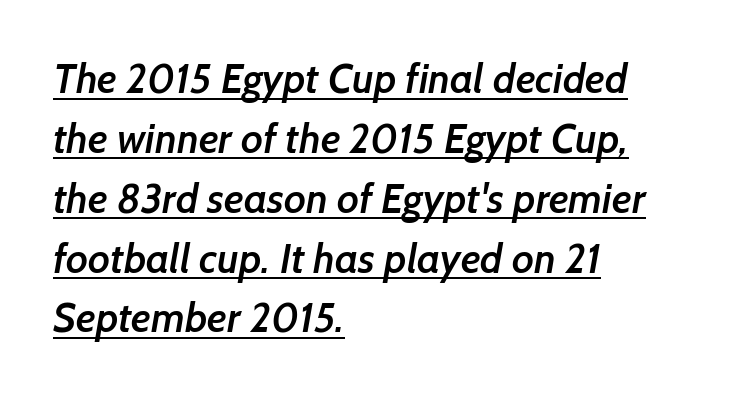
Glyph-to-glyph distance matches everyday printed text. Spacing verdict: proportional, widths tailored to each character. Is the type bold? Partly — it's a semibold, heavier than regular but not fully bold. These lines sit exactly where default settings would place them.
